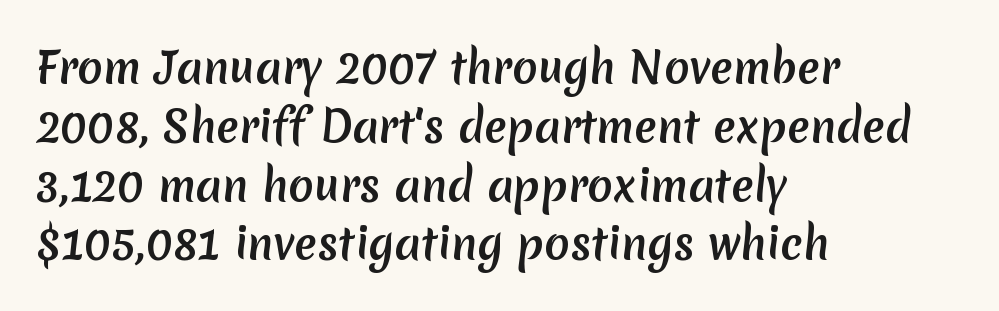
{"serif": "no", "bold": "yes", "weight": "semibold", "width": "normal", "stroke_contrast": "low", "x_height": "medium", "monospaced": "no", "underline": "no", "align": "left", "line_spacing": "normal", "line_spacing_ratio": 1.4, "letter_spacing": "normal", "letter_spacing_em": 0.0, "glyph_px": 42}
